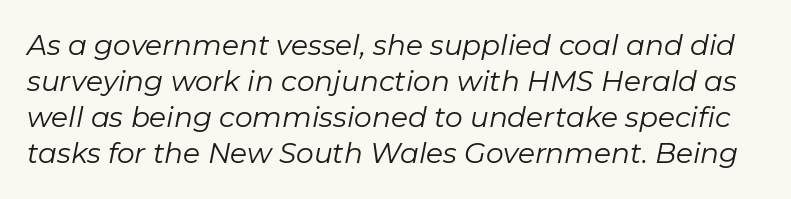
Q: Is the text bold? A: No.
Q: Is the text italic (slanted)? A: Yes, it leans right by about 11 degrees.
Q: Is the text underlined? A: No.
Q: Is the spacing between letters normal or unusually wide? A: Normal.
Q: Is the spacing between lines tight, normal or loose? A: Normal.
Q: Width (condensed, normal, or wide)? A: Normal.
Q: Stroke contrast? A: Low.
Q: x-height? A: Medium.
Q: Monospaced? A: No.
